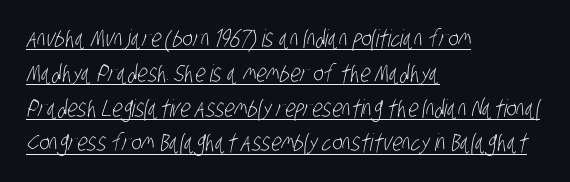
Q: Is the text bold? A: No.
Q: Is the text underlined? A: Yes.
Q: How is the paragraph aligned? A: Left-aligned.
Q: Is the spacing between letters normal or unusually wide? A: Normal.
Q: Is the spacing between lines tight, normal or loose? A: Normal.
